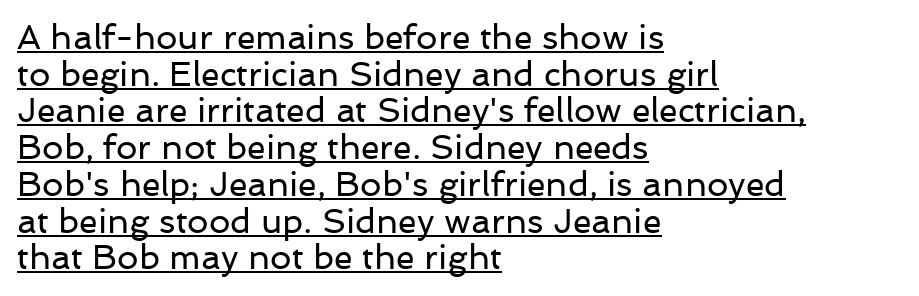
{"serif": "no", "italic": "no", "bold": "no", "weight": "regular", "width": "normal", "stroke_contrast": "low", "x_height": "medium", "monospaced": "no", "underline": "yes", "align": "left", "line_spacing": "tight", "line_spacing_ratio": 1.08, "letter_spacing": "normal", "letter_spacing_em": 0.0, "glyph_px": 34}
